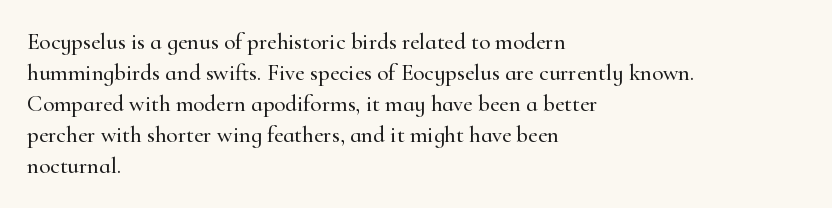
The designer left line spacing at the default. Glance below the letters and you will spot only blank space. The letters sit at their default tracking, neither squeezed nor spread. If you drew a line through each stem, it would be perfectly vertical. The compositor pushed each line to the left boundary.
